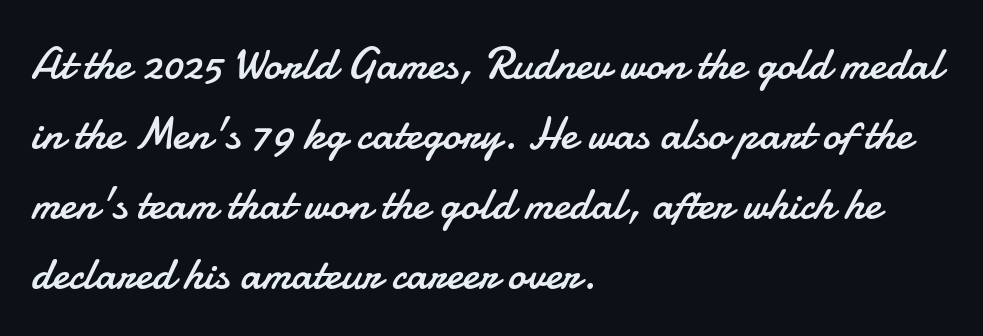
{"serif": "no", "bold": "no", "weight": "regular", "width": "normal", "stroke_contrast": "low", "x_height": "small", "monospaced": "no", "underline": "no", "align": "left", "line_spacing": "normal", "line_spacing_ratio": 1.52, "letter_spacing": "normal", "letter_spacing_em": 0.0, "glyph_px": 46}
